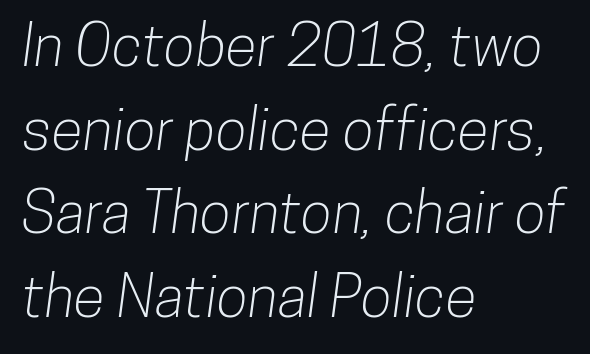
Here the designer chose a conventional face with non-uniform glyph widths. What kind of face is this? One without serifs — a sans. The letterforms sit shoulder to shoulder at normal distance. Descender tails drop into unmarked territory. Horizontally, the lines are justified to the leading edge only. A typesetter would call this leading conventional body-copy spacing.
